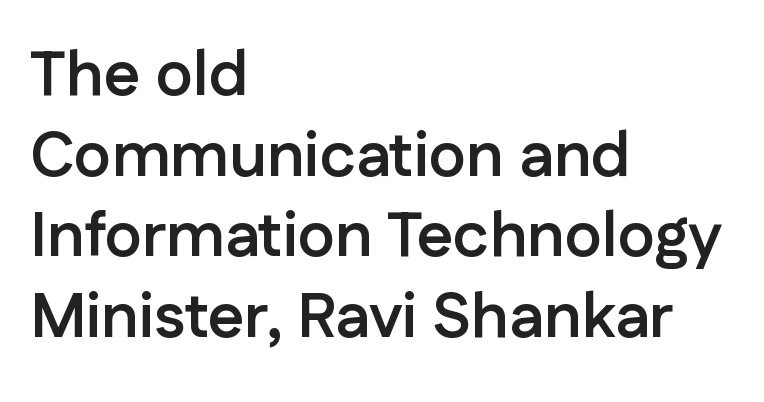
The image shows 63 px semibold sans-serif type, upright; set left-aligned, normal line spacing (1.28x), normal letter spacing, not underlined; low stroke contrast and a medium x-height.
